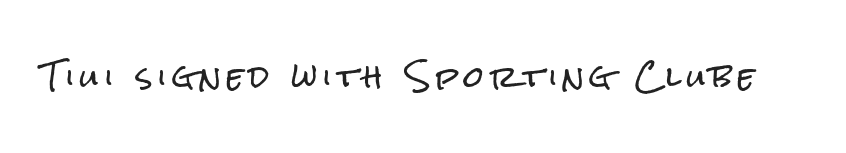
Q: Is the text italic (slanted)? A: No, it is upright.
Q: Is the typeface a serif or a sans-serif typeface? A: Sans-serif.
Q: Is the text underlined? A: No.
Q: Width (condensed, normal, or wide)? A: Condensed.
Q: Stroke contrast? A: Low.
Q: x-height? A: Medium.
Q: Monospaced? A: No.
